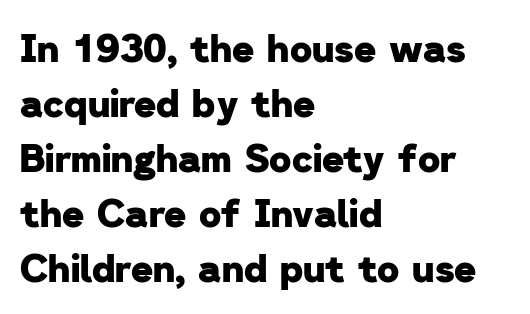
{"serif": "no", "bold": "yes", "weight": "heavy", "width": "normal", "stroke_contrast": "low", "x_height": "medium", "monospaced": "no", "underline": "no", "align": "left", "line_spacing": "normal", "line_spacing_ratio": 1.45, "letter_spacing": "normal", "letter_spacing_em": 0.0, "glyph_px": 38}
